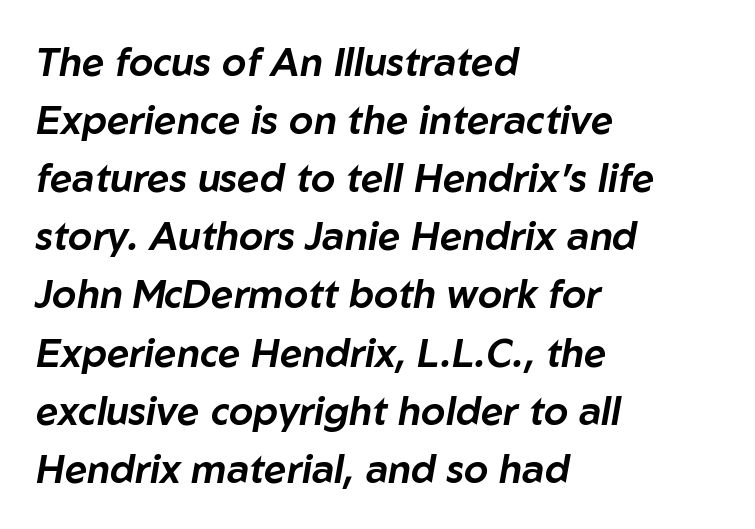
You could call the tracking neutral — neither tight nor loose. Observe the lean: these are italic letterforms. Whoever set this chose a conventional vertical rhythm. Each line starts at the same left margin while the right side varies.
